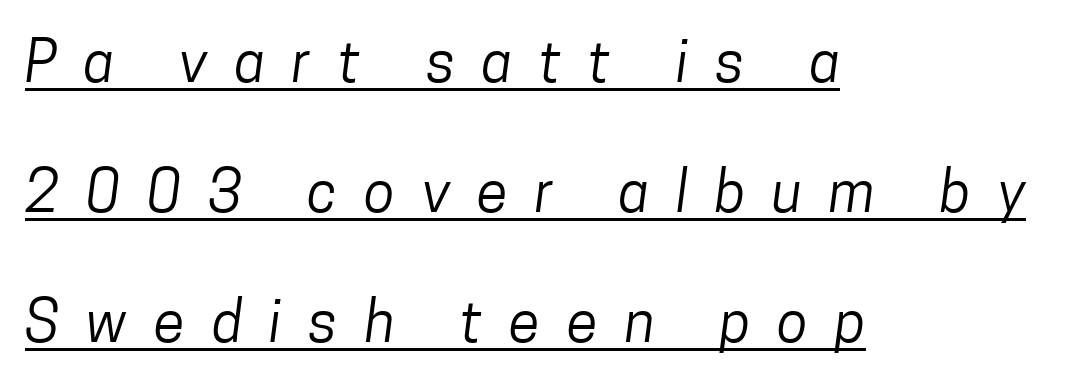
The image shows 57 px regular-weight, condensed sans-serif type; set left-aligned, loose line spacing (2.28x), unusually wide letter spacing (+0.47 em), underlined; low stroke contrast and a medium x-height.
